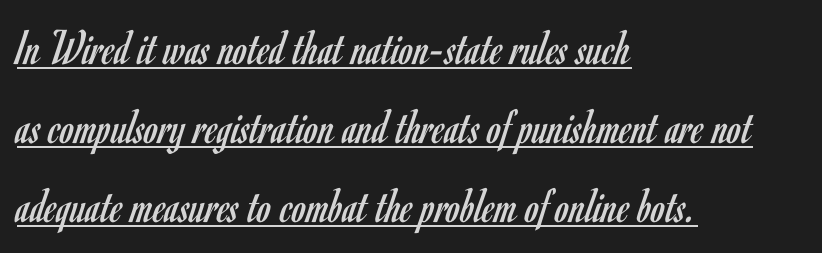
Letters have the restrained weight of plain body copy at most. Compared with typical paragraphs, the rows here are spaced about the same. A rule runs beneath these lines of type. Regarding serifs, this sample does without them. The paragraph shown leans on its left margin.
